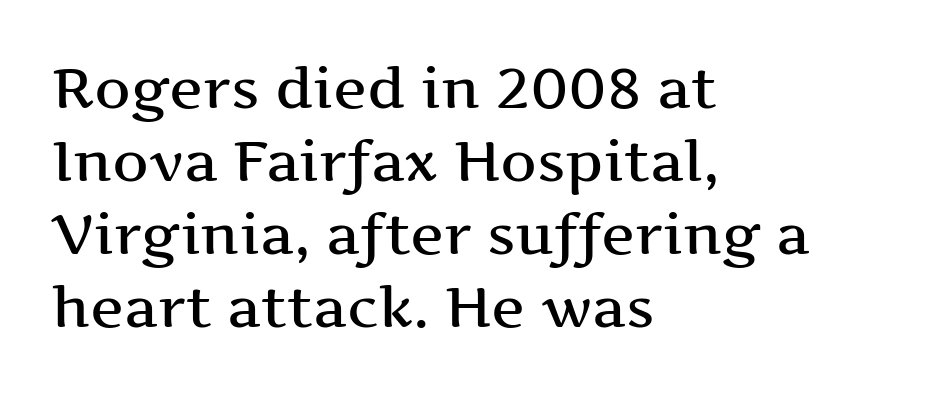
{"serif": "yes", "italic": "no", "width": "wide", "stroke_contrast": "medium", "x_height": "medium", "monospaced": "no", "underline": "no", "align": "left", "line_spacing": "normal", "line_spacing_ratio": 1.28, "letter_spacing": "normal", "letter_spacing_em": 0.0, "glyph_px": 57}
